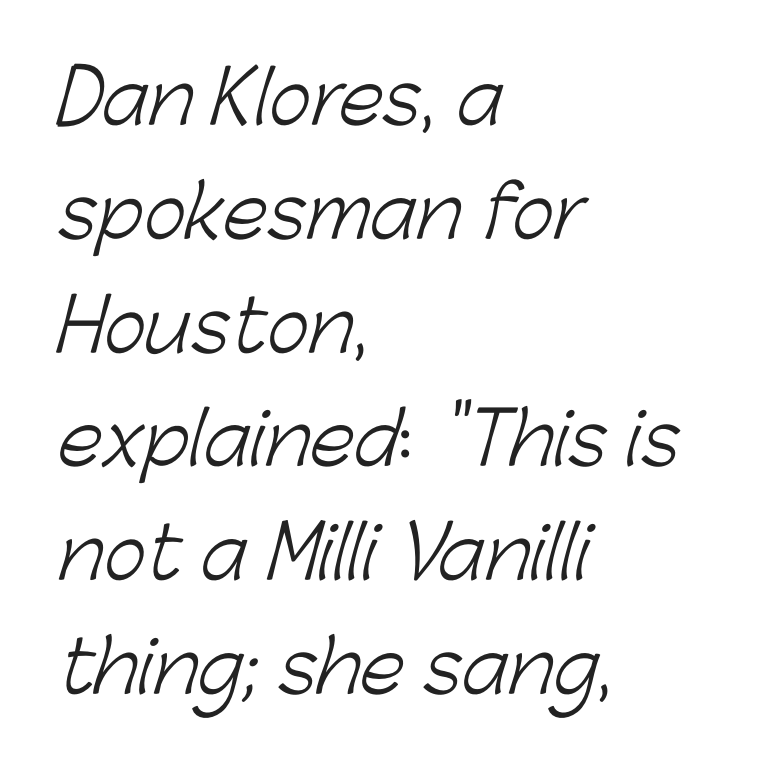
The image shows 72 px light sans-serif type; set left-aligned, normal line spacing (1.58x), normal letter spacing, not underlined; low stroke contrast and a medium x-height.
